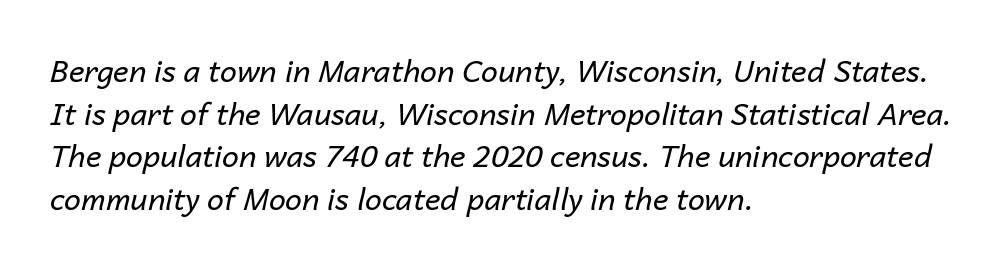
The line-height multiplier appears to be the usual default. Underlining? Definitely not there. Students, note that the glyphs here touch the page at normal intervals. An italicized treatment has been applied to the whole sample.
